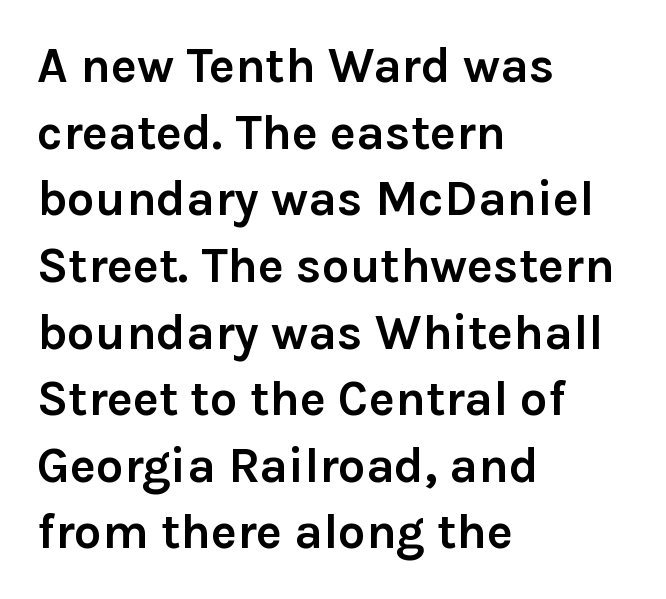
The image shows 49 px semibold sans-serif type, upright; set left-aligned, normal line spacing (1.36x), normal letter spacing, not underlined; low stroke contrast and a medium x-height.
